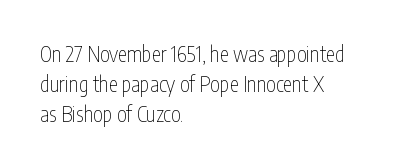
Quick note: interline space is typical. Nothing unusual about the tracking: characters are spaced as the font intends. Unmarked baselines from the first word to the last. No italicization has been applied; the sample stays upright.
